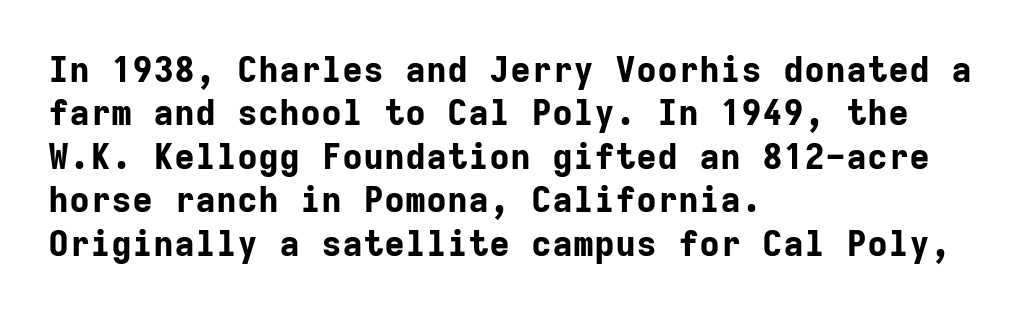
{"serif": "no", "italic": "no", "bold": "yes", "weight": "bold", "width": "normal", "stroke_contrast": "low", "x_height": "medium", "monospaced": "yes", "underline": "no", "align": "left", "line_spacing_ratio": 1.24, "letter_spacing": "normal", "letter_spacing_em": 0.0, "glyph_px": 35}
